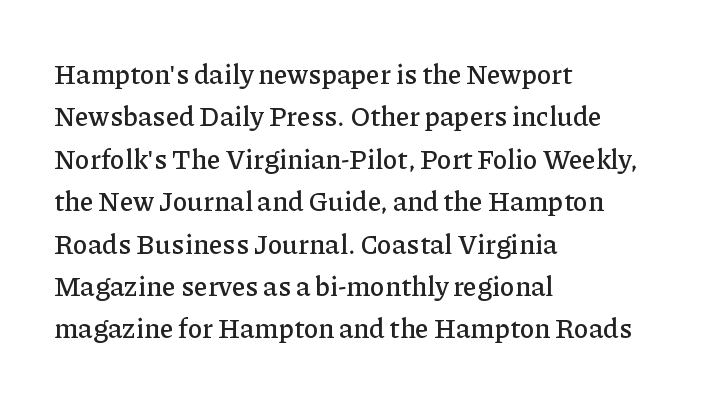
Successive baselines arrive at the customary interval. Tall strokes in this sample are plumb rather than angled. Where is the straight margin? On the left. Lines of text with bare space underneath. Each word holds together tightly as a unit, with standard inter-letter gaps.
